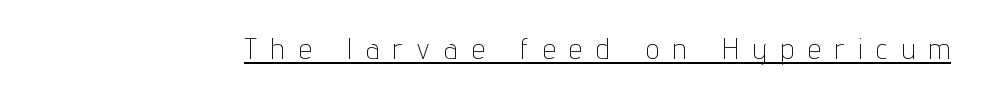
These lines are rendered in a variable-pitch font. No extra ink here — the face is not bold. This sample uses an upright cut, with every glyph sitting square on the baseline. Each letter's strokes conclude bluntly, with no projecting serifs. A typesetter would call this heavily tracked-out type.
